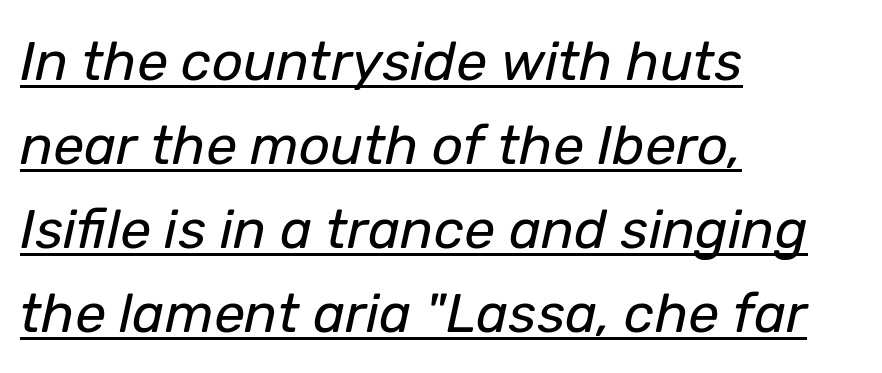
The passage shown has conventional tracking throughout. Has an underline been added? It has. The paragraph has a hard left edge and a soft right edge. Weight class: somewhere from thin through regular.
